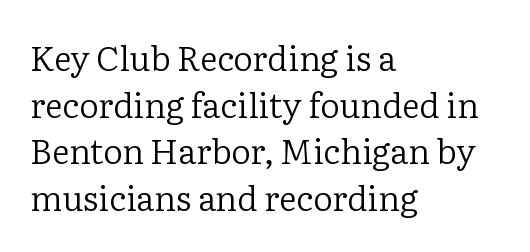
Q: Is the text bold? A: No.
Q: Is the text italic (slanted)? A: No, it is upright.
Q: Is the typeface a serif or a sans-serif typeface? A: Serif.
Q: Is the text underlined? A: No.
Q: How is the paragraph aligned? A: Left-aligned.
Q: Is the spacing between letters normal or unusually wide? A: Normal.
Q: Is the spacing between lines tight, normal or loose? A: Normal.
Q: Width (condensed, normal, or wide)? A: Normal.
Q: Stroke contrast? A: Low.
Q: x-height? A: Medium.
Q: Monospaced? A: No.
